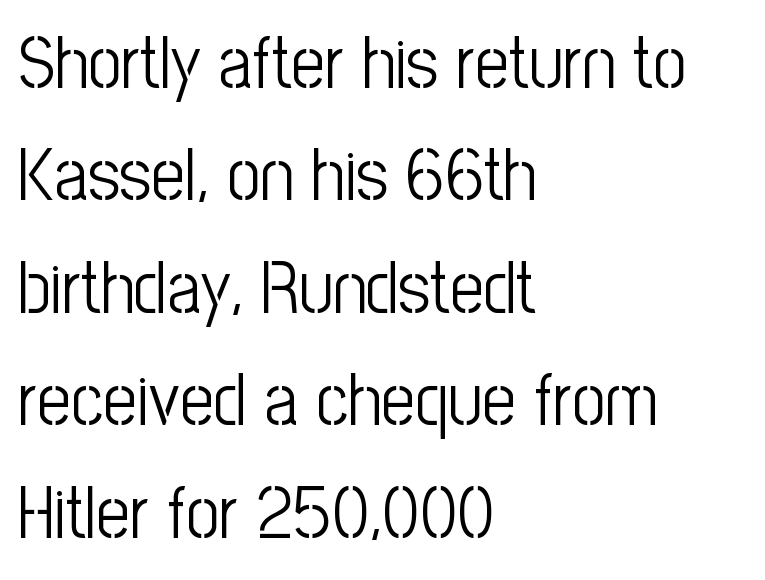
Q: Is the text bold? A: No.
Q: Is the text italic (slanted)? A: No, it is upright.
Q: Is the typeface a serif or a sans-serif typeface? A: Sans-serif.
Q: Is the text underlined? A: No.
Q: How is the paragraph aligned? A: Left-aligned.
Q: Is the spacing between letters normal or unusually wide? A: Normal.
Q: Is the spacing between lines tight, normal or loose? A: Normal.
Q: Width (condensed, normal, or wide)? A: Condensed.
Q: Stroke contrast? A: Low.
Q: x-height? A: Medium.
Q: Monospaced? A: No.
